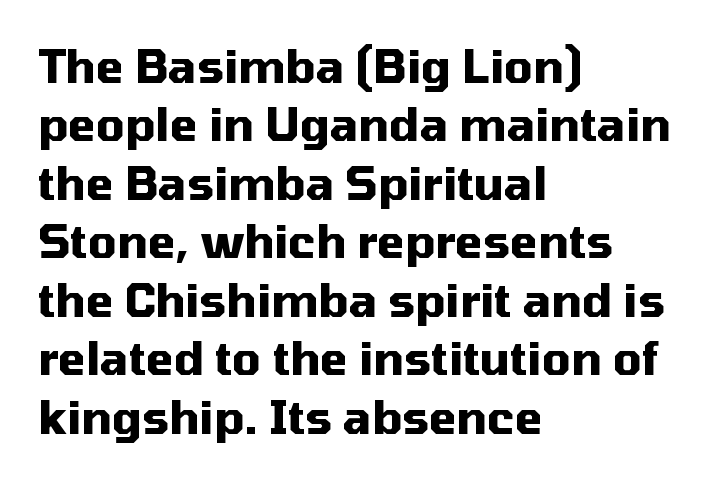
The image shows 45 px heavy sans-serif type, upright; set left-aligned, normal line spacing (1.3x), normal letter spacing, not underlined; medium stroke contrast and a medium x-height.
